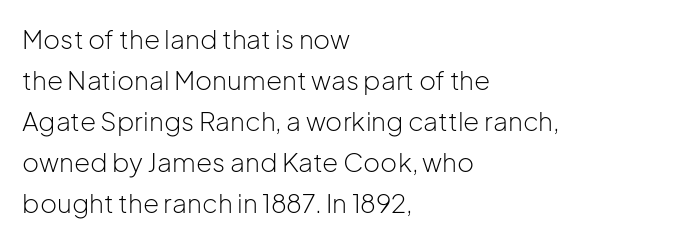
The words here are not underlined. Unbolded letterforms with no extra heft. Quick note: interline space is typical. These lines stack with their left ends in a neat column. Ordinary non-slanted type is in use. Here the glyphs are tracked normally, forming tight word shapes.
